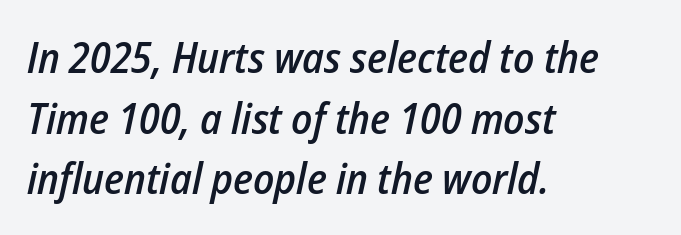
The image shows 43 px semibold, condensed type, italic (leaning right); set left-aligned, normal line spacing (1.41x), normal letter spacing, not underlined; low stroke contrast and a medium x-height.
